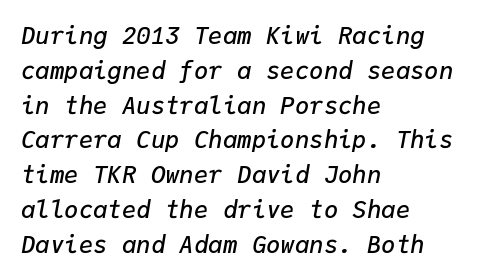
{"italic": "yes", "lean": "right", "slant_degrees": 9, "bold": "semi", "underline": "no", "align": "left", "line_spacing": "normal", "line_spacing_ratio": 1.45, "letter_spacing": "normal", "letter_spacing_em": 0.0, "glyph_px": 24}
